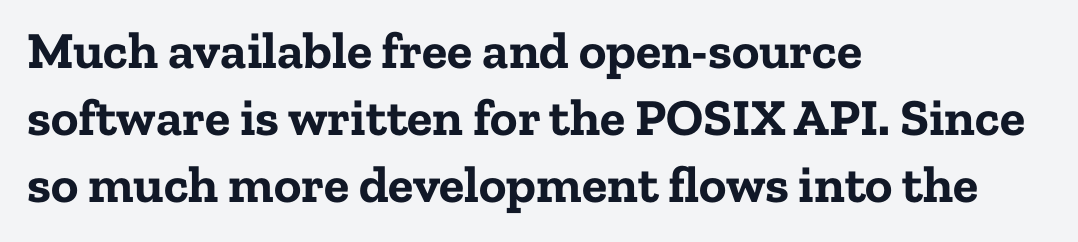
Characters remain perfectly vertical along every line. Honestly, the letter spacing is just normal — you wouldn't notice it. Has an underline been added? It has not. Spacing verdict: proportional, widths tailored to each character. Set as a true bold cut, around the 700 mark.
